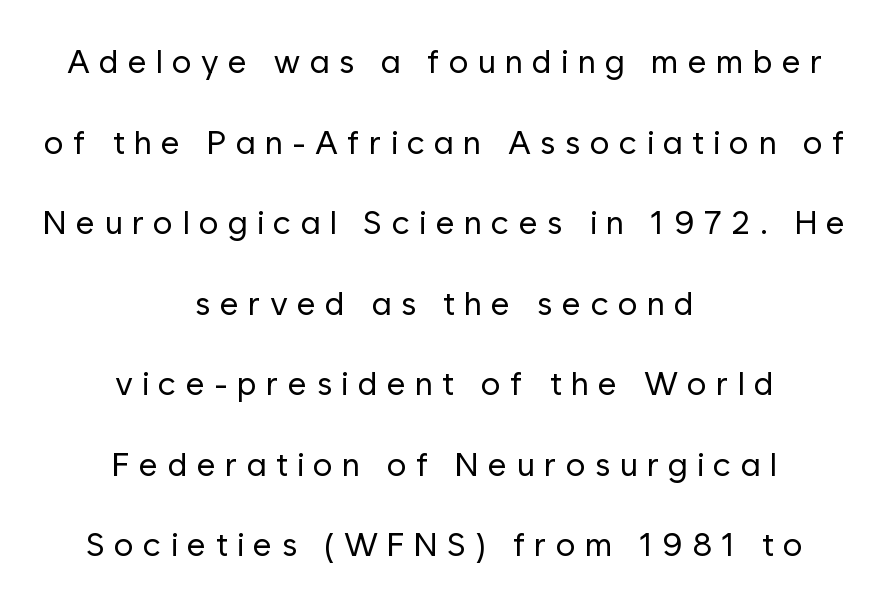
{"serif": "no", "italic": "no", "bold": "no", "weight": "regular", "width": "normal", "stroke_contrast": "low", "x_height": "medium", "monospaced": "no", "underline": "no", "align": "center", "line_spacing": "loose", "line_spacing_ratio": 2.44, "letter_spacing": "wide", "letter_spacing_em": 0.28, "glyph_px": 33}
